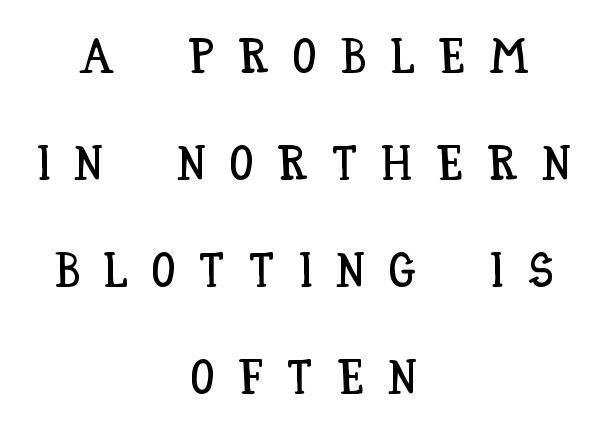
Q: Is the text italic (slanted)? A: No, it is upright.
Q: Is the text underlined? A: No.
Q: How is the paragraph aligned? A: Centered.
Q: Is the spacing between letters normal or unusually wide? A: Unusually wide.
Q: Is the spacing between lines tight, normal or loose? A: Loose.
Q: Width (condensed, normal, or wide)? A: Condensed.
Q: Stroke contrast? A: Low.
Q: x-height? A: Large.
Q: Monospaced? A: No.
